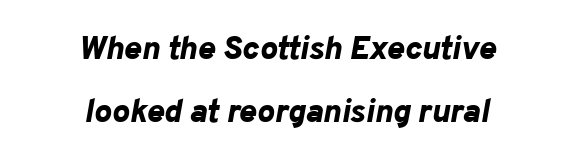
How would I describe the line gaps? Wide and relaxed. Visually the block forms a symmetrical silhouette, jagged on both flanks. What stands out about the letter spacing? Nothing — it is the standard amount. The axis of the letterforms is tilted away from vertical. The gap between lines stays unmarked.
